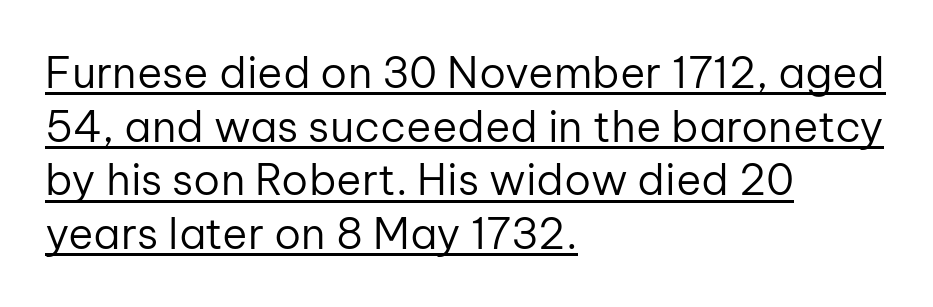
Q: Is the text bold? A: No.
Q: Is the text italic (slanted)? A: No, it is upright.
Q: Is the typeface a serif or a sans-serif typeface? A: Sans-serif.
Q: Is the text underlined? A: Yes.
Q: How is the paragraph aligned? A: Left-aligned.
Q: Is the spacing between letters normal or unusually wide? A: Normal.
Q: Is the spacing between lines tight, normal or loose? A: Normal.
Q: Width (condensed, normal, or wide)? A: Normal.
Q: Stroke contrast? A: Low.
Q: x-height? A: Medium.
Q: Monospaced? A: No.
